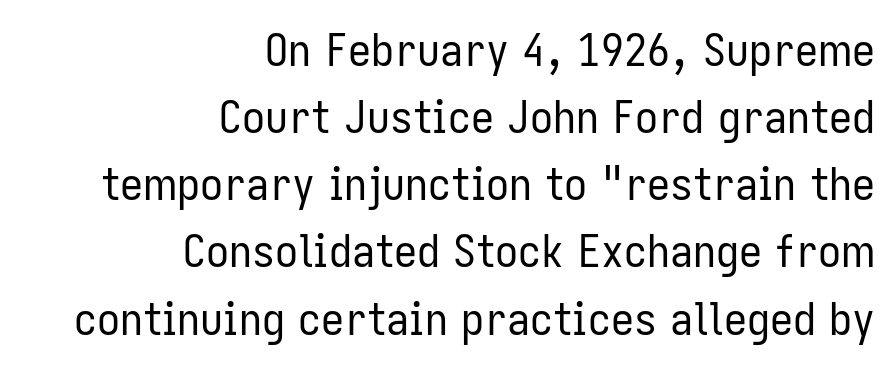
Q: Is the text bold? A: No.
Q: Is the text italic (slanted)? A: No, it is upright.
Q: Is the typeface a serif or a sans-serif typeface? A: Sans-serif.
Q: Is the text underlined? A: No.
Q: How is the paragraph aligned? A: Right-aligned.
Q: Is the spacing between letters normal or unusually wide? A: Normal.
Q: Is the spacing between lines tight, normal or loose? A: Normal.
Q: Width (condensed, normal, or wide)? A: Condensed.
Q: Stroke contrast? A: Low.
Q: x-height? A: Medium.
Q: Monospaced? A: No.
